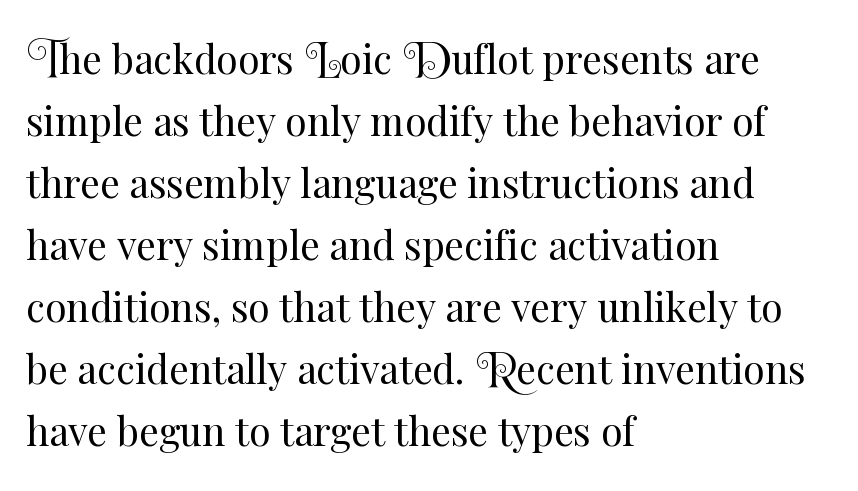
The image shows 39 px regular-weight type, upright; set left-aligned, normal line spacing (1.59x), normal letter spacing, not underlined; medium stroke contrast and a small x-height.
